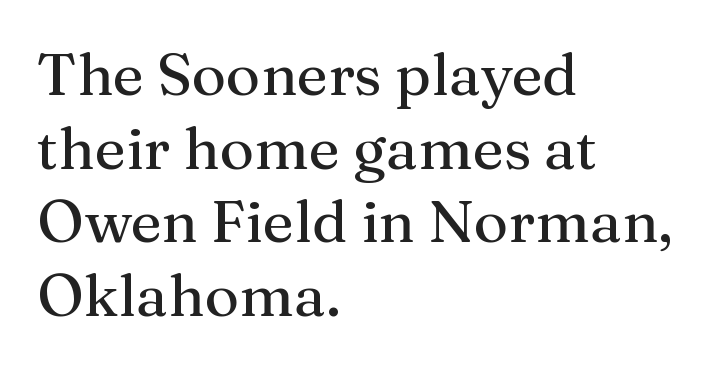
The image shows 59 px serif type, upright; set left-aligned, normal line spacing (1.25x), normal letter spacing, not underlined; medium stroke contrast and a medium x-height.
